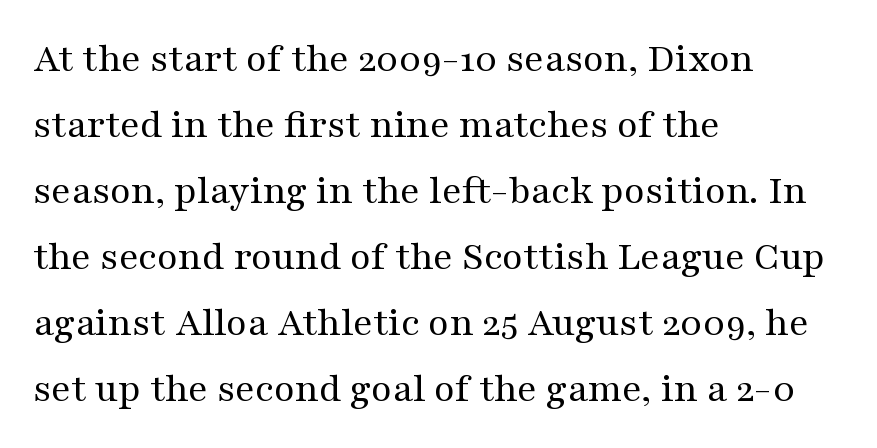
Q: Is the text bold? A: No.
Q: Is the text italic (slanted)? A: No, it is upright.
Q: Is the typeface a serif or a sans-serif typeface? A: Serif.
Q: Is the text underlined? A: No.
Q: How is the paragraph aligned? A: Left-aligned.
Q: Is the spacing between letters normal or unusually wide? A: Normal.
Q: Is the spacing between lines tight, normal or loose? A: Normal.
Q: Width (condensed, normal, or wide)? A: Wide.
Q: Stroke contrast? A: Medium.
Q: x-height? A: Medium.
Q: Monospaced? A: No.
